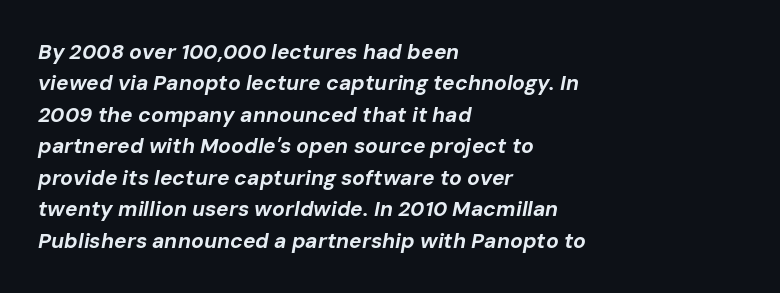
Vertical spacing — default. Check the space under the baseline: it is left empty. Weight: bold. Honestly, the letter spacing is just normal — you wouldn't notice it. In terms of posture, this sample is oblique.
